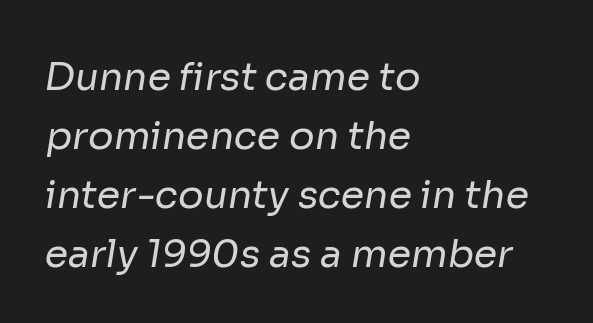
Clear beneath every line of the passage. Each new line begins a customary step beneath the previous one. Look at the tracking — it's just the regular setting, nothing added. No feet cap the strokes, marking this as sans-serif type.
